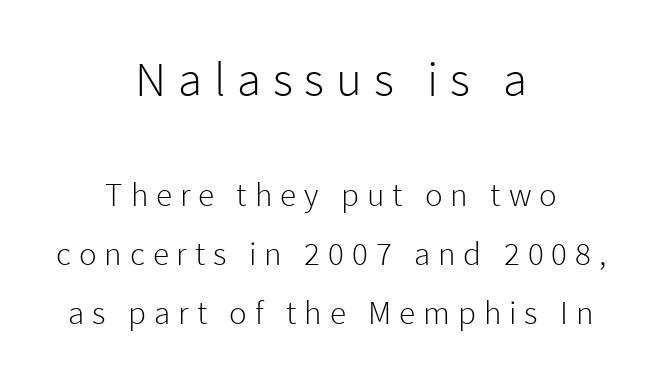
Q: Is the text bold? A: No.
Q: Is the text italic (slanted)? A: No, it is upright.
Q: Is the typeface a serif or a sans-serif typeface? A: Sans-serif.
Q: Is the text underlined? A: No.
Q: How is the paragraph aligned? A: Centered.
Q: Is the spacing between letters normal or unusually wide? A: Unusually wide.
Q: Which block of text is set in a larger size, the first (top) or the second (bottom)? A: The first (top) one.
Q: Width (condensed, normal, or wide)? A: Normal.
Q: Stroke contrast? A: Low.
Q: x-height? A: Medium.
Q: Monospaced? A: No.
